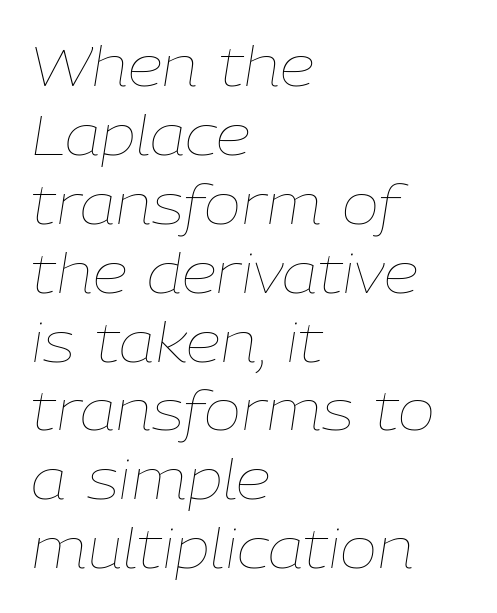
Q: Is the text bold? A: No.
Q: Is the text italic (slanted)? A: Yes, it leans right by about 9 degrees.
Q: Is the text underlined? A: No.
Q: How is the paragraph aligned? A: Left-aligned.
Q: Is the spacing between letters normal or unusually wide? A: Normal.
Q: Width (condensed, normal, or wide)? A: Normal.
Q: Stroke contrast? A: Low.
Q: x-height? A: Medium.
Q: Monospaced? A: No.
